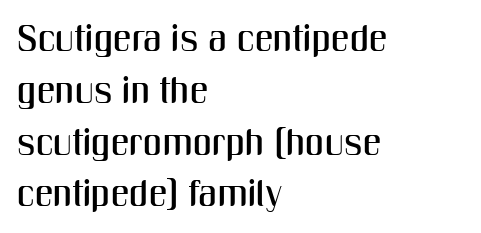
Q: Is the text italic (slanted)? A: No, it is upright.
Q: Is the typeface a serif or a sans-serif typeface? A: Sans-serif.
Q: Is the text underlined? A: No.
Q: How is the paragraph aligned? A: Left-aligned.
Q: Is the spacing between letters normal or unusually wide? A: Normal.
Q: Is the spacing between lines tight, normal or loose? A: Normal.
Q: Width (condensed, normal, or wide)? A: Condensed.
Q: Stroke contrast? A: Medium.
Q: x-height? A: Medium.
Q: Monospaced? A: No.
